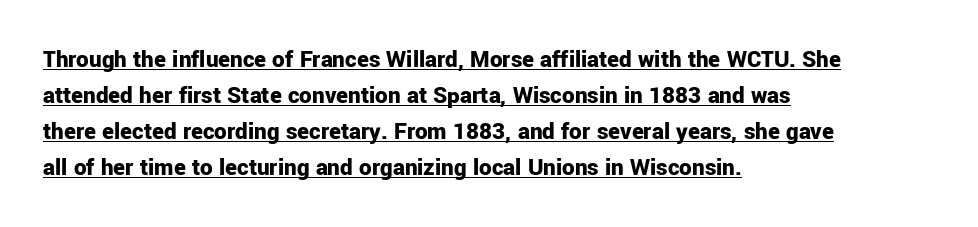
Q: Is the text bold? A: Yes.
Q: Is the text italic (slanted)? A: No, it is upright.
Q: Is the text underlined? A: Yes.
Q: How is the paragraph aligned? A: Left-aligned.
Q: Is the spacing between letters normal or unusually wide? A: Normal.
Q: Is the spacing between lines tight, normal or loose? A: Normal.
